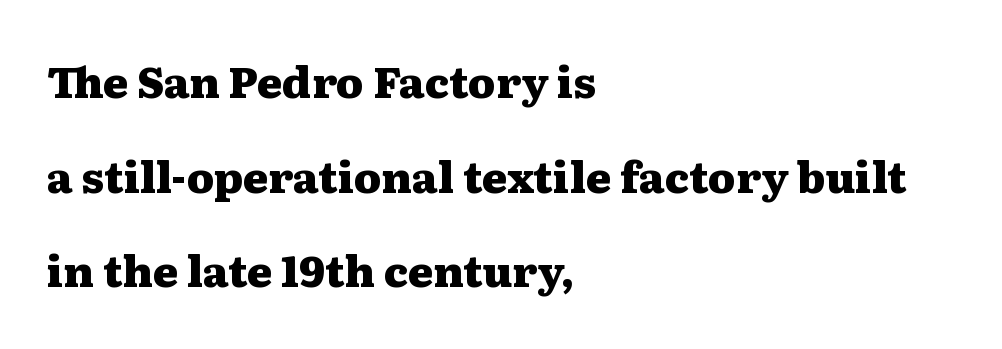
{"serif": "yes", "italic": "no", "bold": "yes", "weight": "heavy", "width": "wide", "stroke_contrast": "medium", "x_height": "medium", "monospaced": "no", "underline": "no", "align": "left", "line_spacing": "loose", "line_spacing_ratio": 2.2, "letter_spacing": "normal", "letter_spacing_em": 0.0, "glyph_px": 43}
